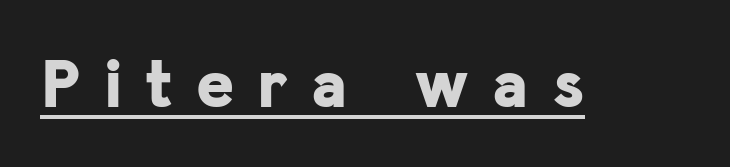
{"serif": "no", "italic": "no", "bold": "yes", "weight": "bold", "width": "normal", "stroke_contrast": "low", "x_height": "medium", "monospaced": "no", "underline": "yes", "letter_spacing": "wide", "letter_spacing_em": 0.34, "glyph_px": 72}
